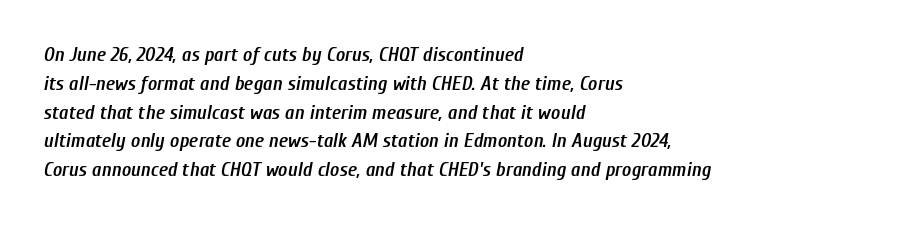
The image shows 20 px text type, italic (leaning right); set left-aligned, normal line spacing (1.44x), normal letter spacing, not underlined.
